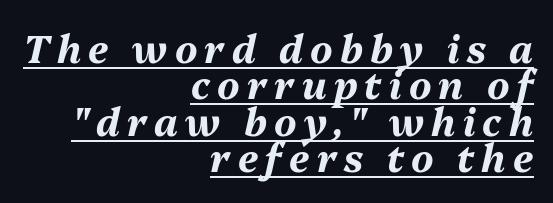
The font's italic variant was chosen for this text. Is the type bold? Yes — the strokes are clearly thick and heavy. Notice how descenders almost collide with the ascenders below — that's tight leading. Compared with undecorated copy, this sample adds a rule below the words. Every row of glyphs terminates at an identical x-position on the right. A typesetter would call this proportional, since set widths differ per character.
